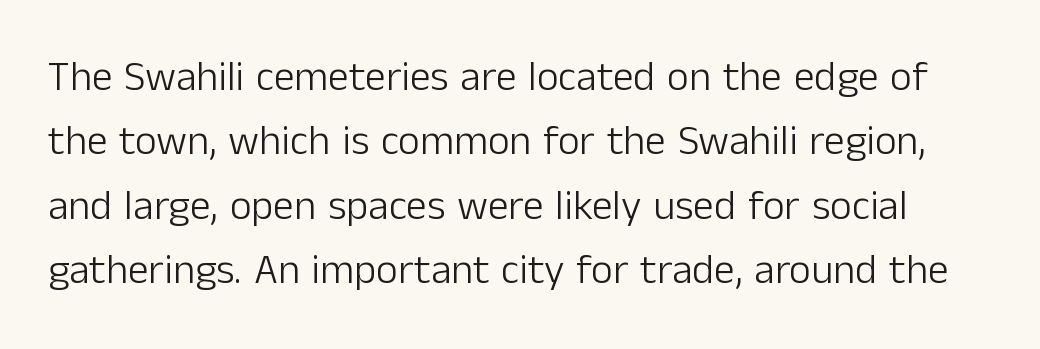
Look at the bottom of the vertical strokes: they stop flat, with no serifs. Rows of type keep a routine distance in the vertical direction. The zone under the glyphs is completely vacant. The strokes are not fattened; the text isn't bold. Look at the tracking — it's just the regular setting, nothing added. These lines are rendered in a variable-pitch font.
